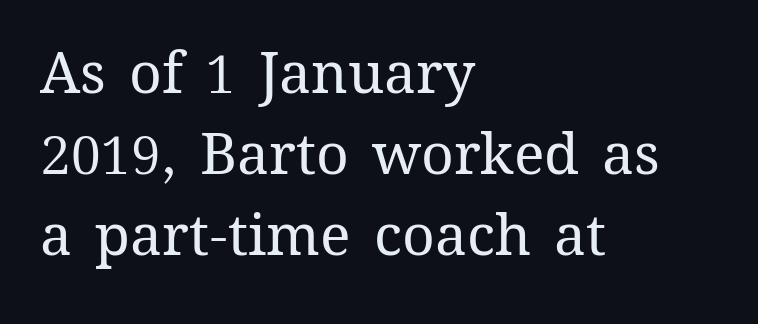
The image shows 57 px regular-weight type, upright; set left-aligned, normal line spacing (1.42x), normal letter spacing, not underlined; medium stroke contrast and a medium x-height.
